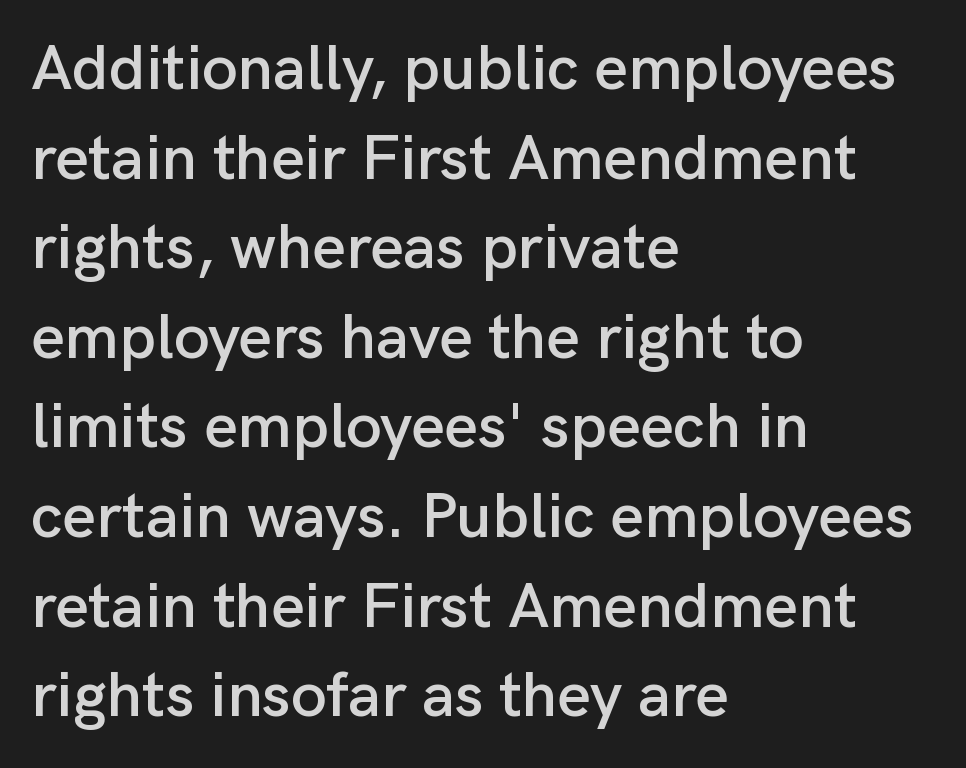
{"serif": "no", "italic": "no", "width": "normal", "stroke_contrast": "low", "x_height": "medium", "monospaced": "no", "underline": "no", "align": "left", "line_spacing": "normal", "line_spacing_ratio": 1.4, "letter_spacing": "normal", "letter_spacing_em": 0.0, "glyph_px": 64}
